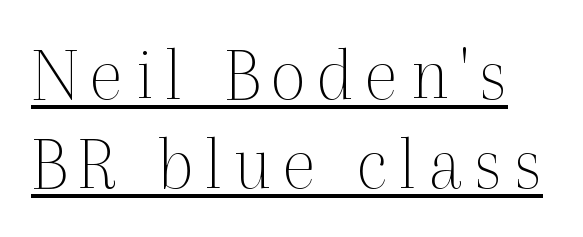
Q: Is the text bold? A: No.
Q: Is the text italic (slanted)? A: No, it is upright.
Q: Is the typeface a serif or a sans-serif typeface? A: Serif.
Q: Is the text underlined? A: Yes.
Q: Is the spacing between lines tight, normal or loose? A: Tight.
Q: Width (condensed, normal, or wide)? A: Normal.
Q: x-height? A: Medium.
Q: Monospaced? A: No.
